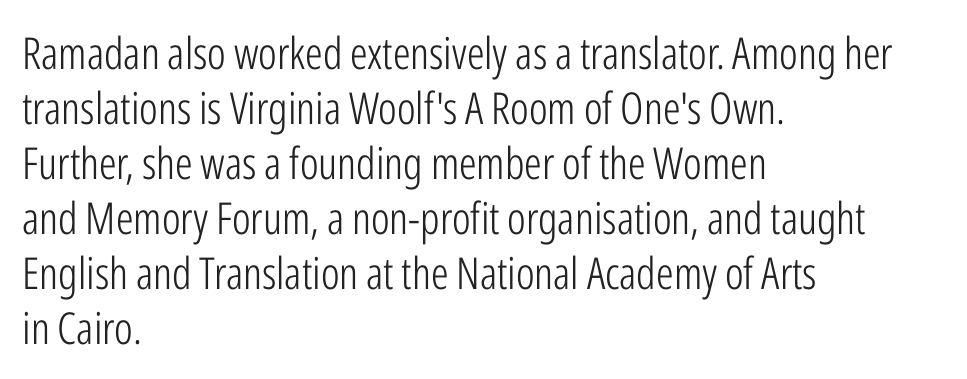
The image shows 44 px light, condensed sans-serif type, upright; set left-aligned, normal line spacing (1.25x), normal letter spacing, not underlined; low stroke contrast and a medium x-height.
